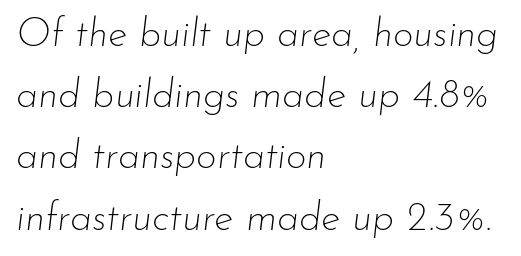
The image shows 40 px thin type, italic (leaning right); set left-aligned, normal line spacing (1.53x), normal letter spacing, not underlined; low stroke contrast and a small x-height.
